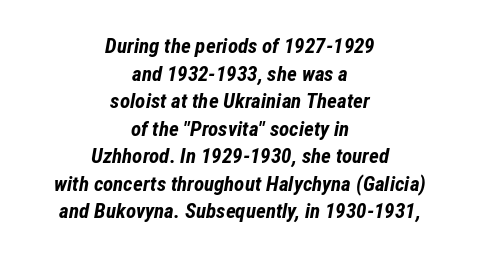
The image shows 21 px bold type, italic (leaning right); set centered, normal line spacing (1.31x), normal letter spacing, not underlined.
